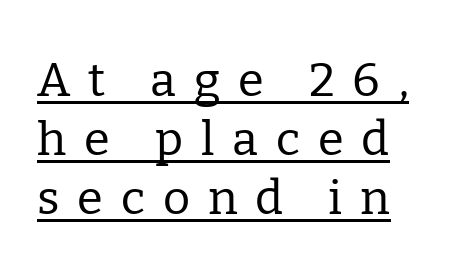
Q: Is the text bold? A: No.
Q: Is the text italic (slanted)? A: No, it is upright.
Q: Is the typeface a serif or a sans-serif typeface? A: Serif.
Q: Is the text underlined? A: Yes.
Q: How is the paragraph aligned? A: Left-aligned.
Q: Is the spacing between letters normal or unusually wide? A: Unusually wide.
Q: Is the spacing between lines tight, normal or loose? A: Normal.
Q: Width (condensed, normal, or wide)? A: Normal.
Q: Stroke contrast? A: Low.
Q: x-height? A: Medium.
Q: Monospaced? A: No.
